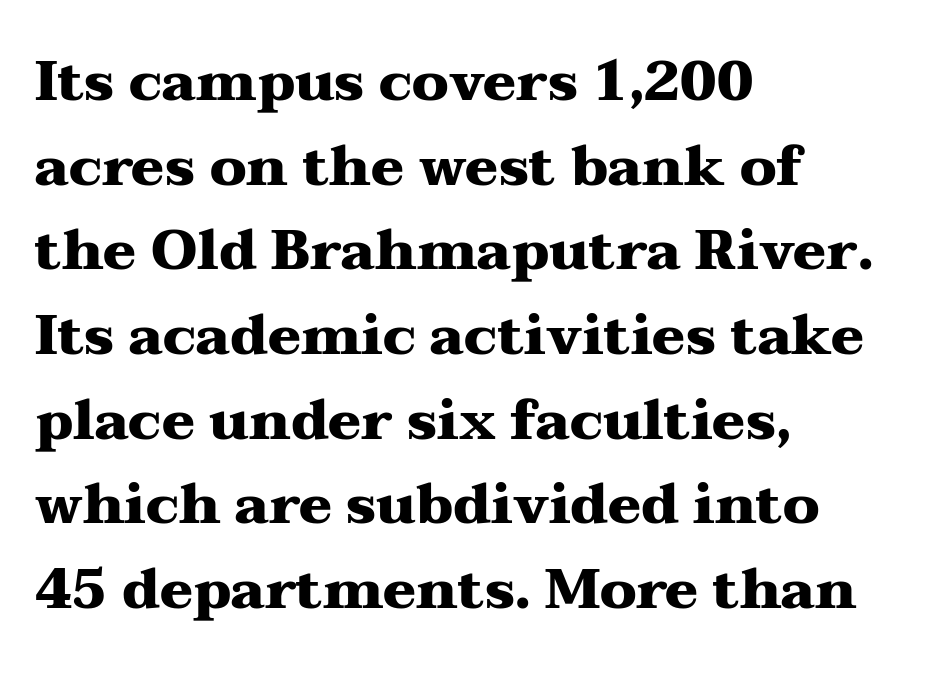
The image shows 55 px heavy, wide serif type, upright; set left-aligned, normal line spacing (1.54x), normal letter spacing, not underlined; medium stroke contrast and a medium x-height.
